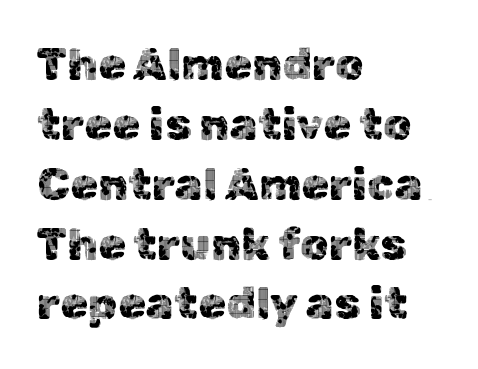
Line spacing here is normal. These lines are rendered in a variable-pitch font. Quick note: not italic, upright. Spacing between characters is what you'd get straight out of the box. Check where the strokes stop: nothing finishes them off — pure sans.
